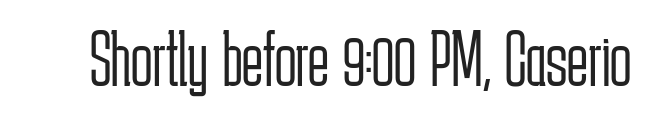
{"serif": "no", "italic": "no", "bold": "no", "weight": "light", "width": "condensed", "stroke_contrast": "low", "x_height": "medium", "monospaced": "no", "underline": "no", "letter_spacing": "normal", "letter_spacing_em": 0.0, "glyph_px": 79}
